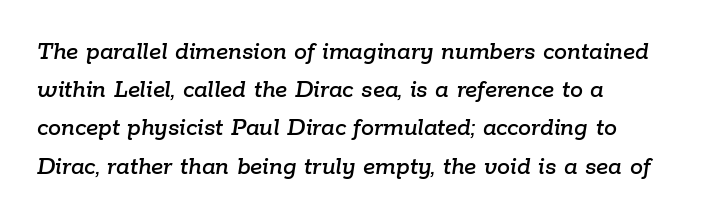
The image shows 26 px text type, italic (leaning right); set left-aligned, normal line spacing (1.47x), normal letter spacing, not underlined.
